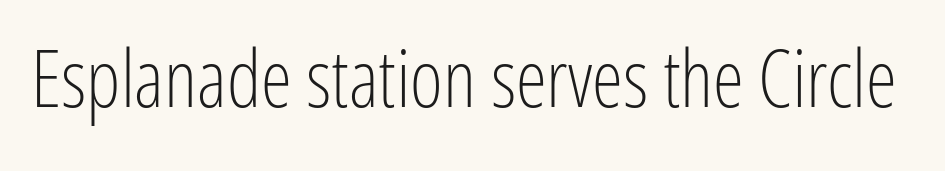
The foot of each line stays bare and open. Each word holds together tightly as a unit, with standard inter-letter gaps. The letters advance in unequal steps, a hallmark of proportional type. No italicization has been applied; the sample stays upright.
